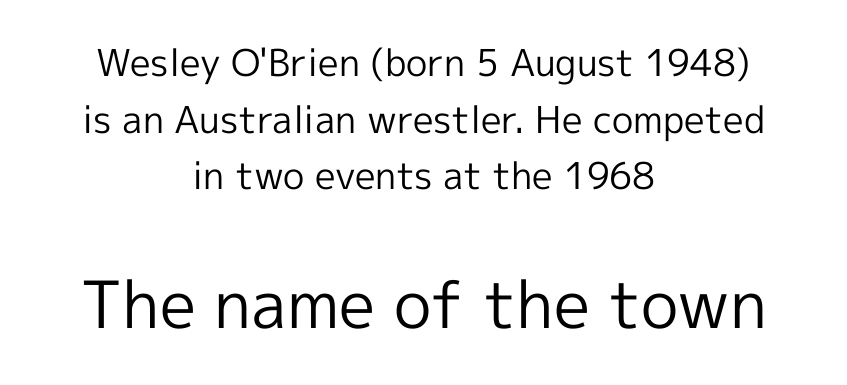
{"serif": "no", "italic": "no", "bold": "no", "weight": "regular", "width": "normal", "x_height": "medium", "monospaced": "no", "underline": "no", "align": "center", "line_spacing": "normal", "line_spacing_ratio": 1.53, "letter_spacing": "normal", "letter_spacing_em": 0.0, "larger_block": "second", "size_ratio": 1.76, "glyph_px": 65}
